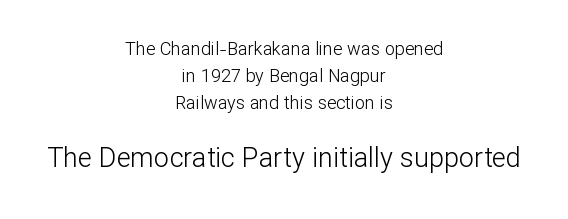
{"italic": "no", "bold": "no", "underline": "no", "align": "center", "line_spacing": "normal", "line_spacing_ratio": 1.51, "letter_spacing": "normal", "letter_spacing_em": 0.0, "larger_block": "second", "size_ratio": 1.5, "glyph_px": 27}
